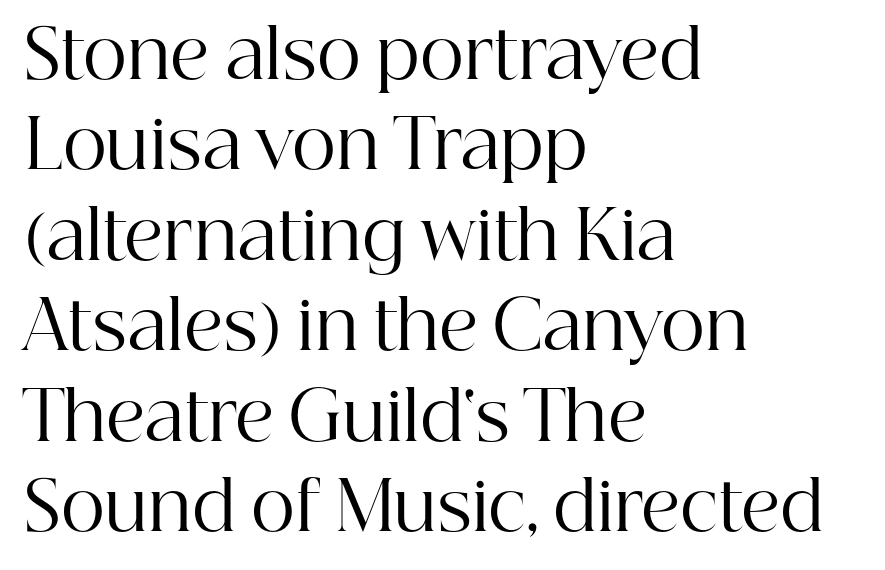
Q: Is the text bold? A: No.
Q: Is the text italic (slanted)? A: No, it is upright.
Q: Is the typeface a serif or a sans-serif typeface? A: Serif.
Q: Is the text underlined? A: No.
Q: How is the paragraph aligned? A: Left-aligned.
Q: Is the spacing between letters normal or unusually wide? A: Normal.
Q: Is the spacing between lines tight, normal or loose? A: Normal.
Q: Width (condensed, normal, or wide)? A: Normal.
Q: Stroke contrast? A: High.
Q: x-height? A: Medium.
Q: Monospaced? A: No.
